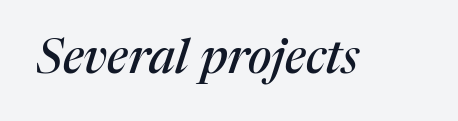
Q: Is the text italic (slanted)? A: Yes, it leans right by about 17 degrees.
Q: Is the typeface a serif or a sans-serif typeface? A: Serif.
Q: Is the text underlined? A: No.
Q: Is the spacing between letters normal or unusually wide? A: Normal.
Q: Width (condensed, normal, or wide)? A: Normal.
Q: Stroke contrast? A: Medium.
Q: x-height? A: Medium.
Q: Monospaced? A: No.
